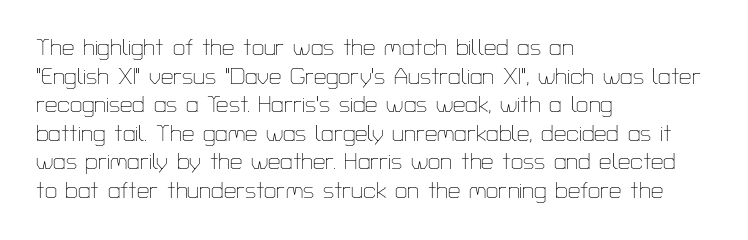
Q: Is the text bold? A: No.
Q: Is the text italic (slanted)? A: No, it is upright.
Q: Is the text underlined? A: No.
Q: How is the paragraph aligned? A: Left-aligned.
Q: Is the spacing between letters normal or unusually wide? A: Normal.
Q: Is the spacing between lines tight, normal or loose? A: Normal.
